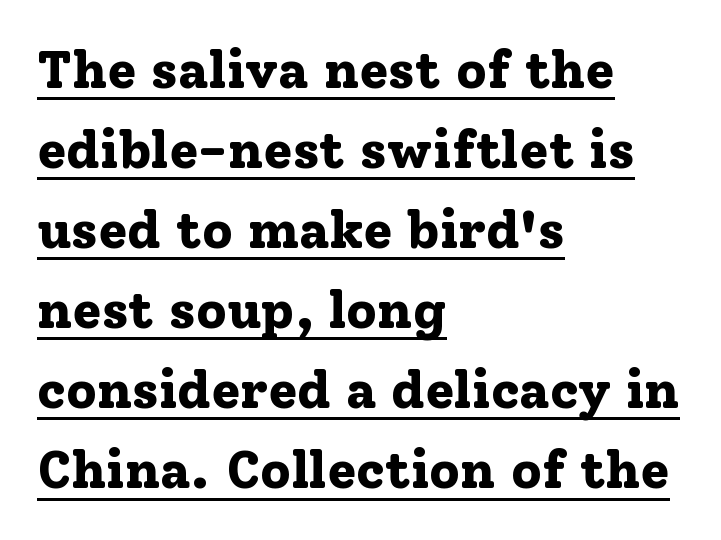
You can tell from the footed stems that serif type was used. Proportional: the letters do not fall into vertical columns. These lines carry a lot of weight — the face is fully bold. In CSS terms this would be text-align: left. Has an underline been added? It has.
